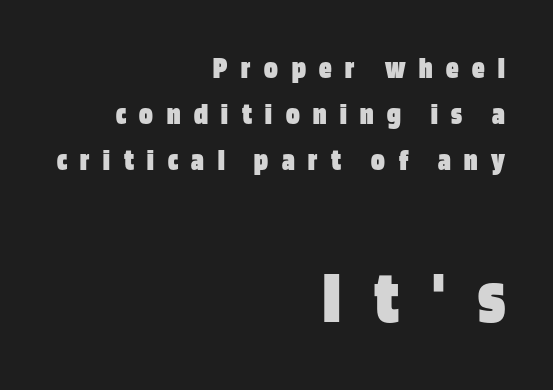
The image shows 77 px heavy, condensed sans-serif type, upright; set right-aligned, normal line spacing (1.49x), unusually wide letter spacing (+0.44 em), not underlined; the second (bottom) block is 2.48x larger; low stroke contrast and a large x-height.
